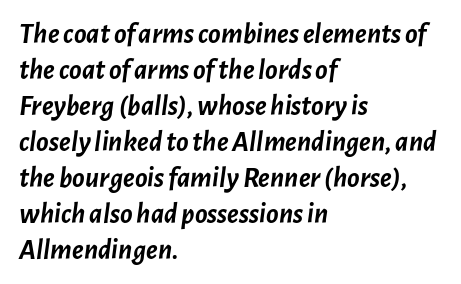
{"italic": "yes", "lean": "right", "slant_degrees": 7, "bold": "yes", "weight": "semibold", "width": "normal", "stroke_contrast": "low", "x_height": "medium", "monospaced": "no", "underline": "no", "align": "left", "line_spacing_ratio": 1.24, "letter_spacing": "normal", "letter_spacing_em": 0.0, "glyph_px": 29}
